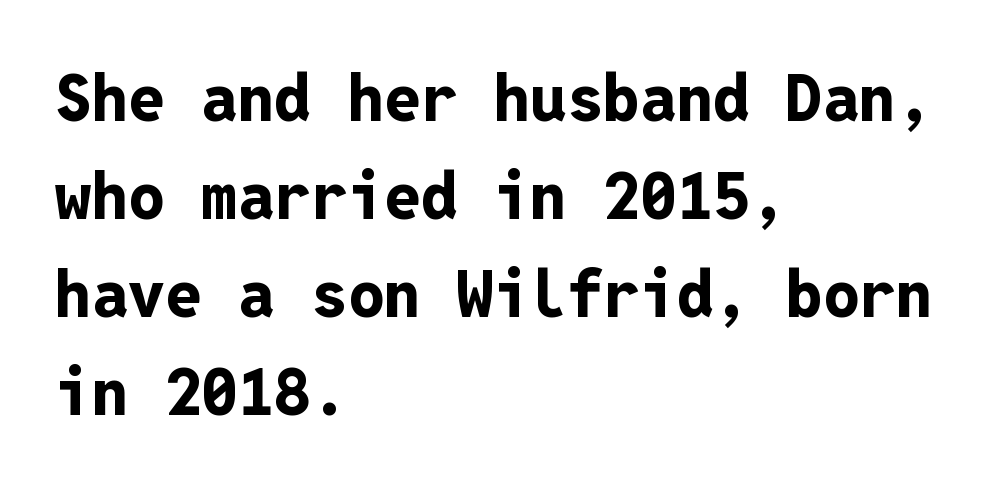
Q: Is the text bold? A: Yes.
Q: Is the text italic (slanted)? A: No, it is upright.
Q: Is the typeface a serif or a sans-serif typeface? A: Sans-serif.
Q: Is the text underlined? A: No.
Q: How is the paragraph aligned? A: Left-aligned.
Q: Is the spacing between letters normal or unusually wide? A: Normal.
Q: Is the spacing between lines tight, normal or loose? A: Normal.
Q: Width (condensed, normal, or wide)? A: Normal.
Q: Stroke contrast? A: Low.
Q: x-height? A: Medium.
Q: Monospaced? A: Yes.
